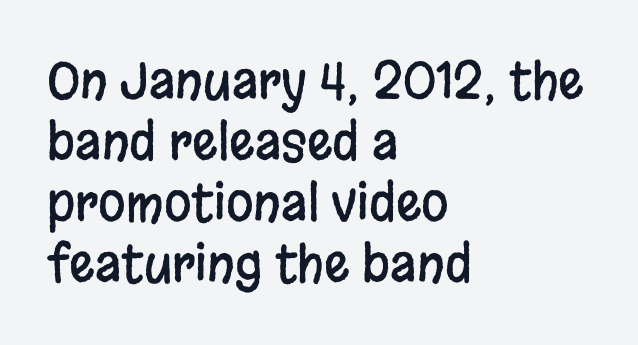
Q: Is the text italic (slanted)? A: No, it is upright.
Q: Is the typeface a serif or a sans-serif typeface? A: Sans-serif.
Q: Is the text underlined? A: No.
Q: How is the paragraph aligned? A: Left-aligned.
Q: Is the spacing between letters normal or unusually wide? A: Normal.
Q: Width (condensed, normal, or wide)? A: Condensed.
Q: Stroke contrast? A: Low.
Q: x-height? A: Large.
Q: Monospaced? A: No.
